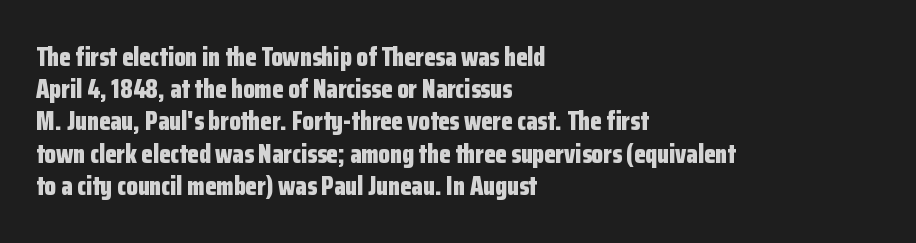
Q: Is the text bold? A: Yes.
Q: Is the text italic (slanted)? A: No, it is upright.
Q: Is the text underlined? A: No.
Q: How is the paragraph aligned? A: Left-aligned.
Q: Is the spacing between letters normal or unusually wide? A: Normal.
